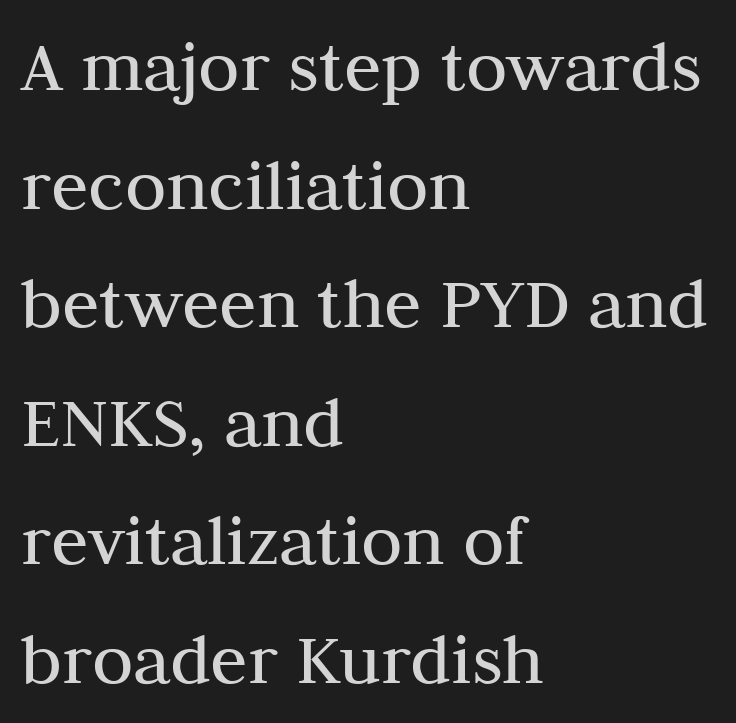
Honestly, the letter spacing is just normal — you wouldn't notice it. Visually the block forms a straight wall on the left and a jagged coastline on the right. Has an underline been added? It has not. Caption: face not bold, strokes unweighted. Normally led — the rows are evenly, conventionally spaced. Style check: upright.
